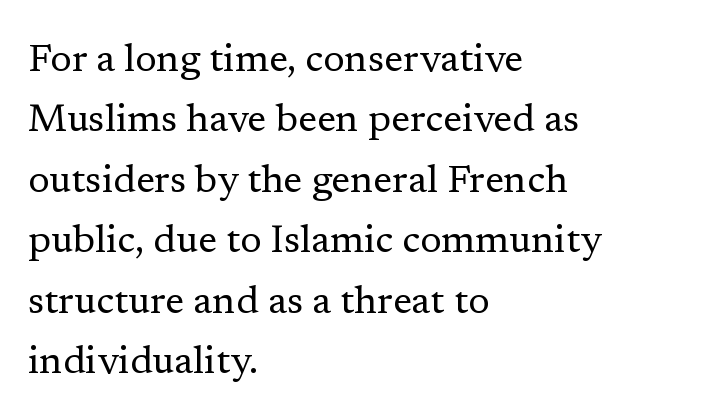
Q: Is the text bold? A: No.
Q: Is the text italic (slanted)? A: No, it is upright.
Q: Is the typeface a serif or a sans-serif typeface? A: Serif.
Q: Is the text underlined? A: No.
Q: How is the paragraph aligned? A: Left-aligned.
Q: Is the spacing between letters normal or unusually wide? A: Normal.
Q: Is the spacing between lines tight, normal or loose? A: Normal.
Q: Width (condensed, normal, or wide)? A: Normal.
Q: Stroke contrast? A: Low.
Q: x-height? A: Medium.
Q: Monospaced? A: No.
